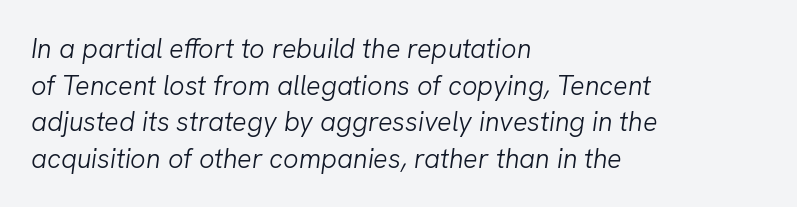
The image shows 27 px text type, italic (leaning right); set left-aligned, normal line spacing (1.36x), normal letter spacing, not underlined.
